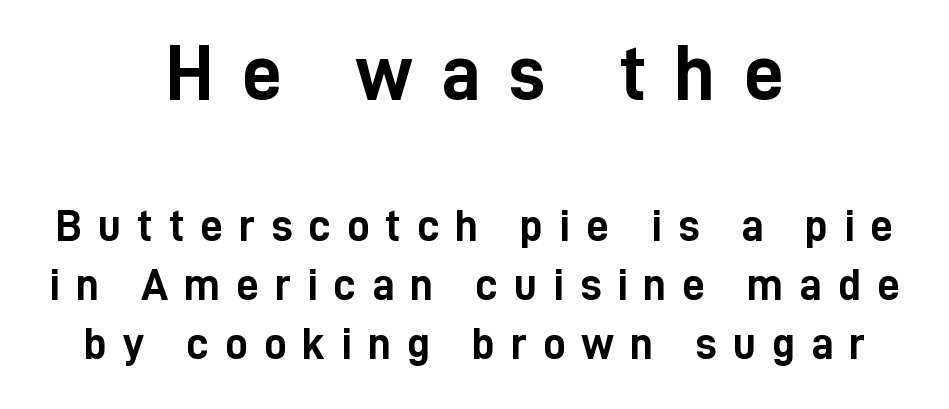
The image shows 79 px semibold, condensed sans-serif type, upright; set centered, normal line spacing (1.31x), unusually wide letter spacing (+0.35 em), not underlined; the first (top) block is 1.76x larger; low stroke contrast and a medium x-height.
